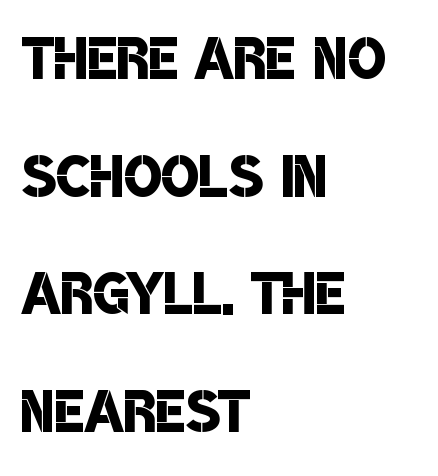
Q: Is the text bold? A: Semi-bold.
Q: Is the typeface a serif or a sans-serif typeface? A: Sans-serif.
Q: Is the text underlined? A: No.
Q: How is the paragraph aligned? A: Left-aligned.
Q: Is the spacing between letters normal or unusually wide? A: Normal.
Q: Is the spacing between lines tight, normal or loose? A: Normal.
Q: Width (condensed, normal, or wide)? A: Condensed.
Q: Stroke contrast? A: Low.
Q: x-height? A: Large.
Q: Monospaced? A: No.
